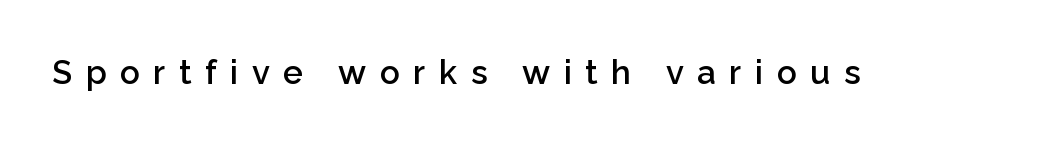
The image shows 33 px semibold sans-serif type, upright; set unusually wide letter spacing (+0.41 em), not underlined; low stroke contrast and a medium x-height.
